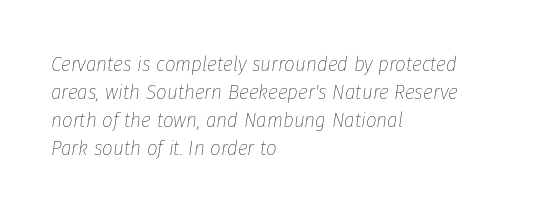
The image shows 21 px text type, italic (leaning right); set left-aligned, normal line spacing (1.33x), normal letter spacing, not underlined.
